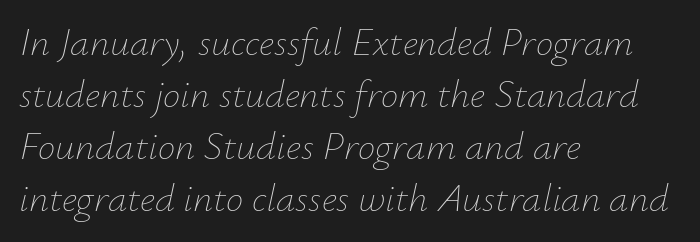
There's an unmistakable incline to the writing here. Does the leading feel generous? No, just average. The font is comparable to plain body text, perhaps lighter. This rendering leaves character spacing at its baseline value.
